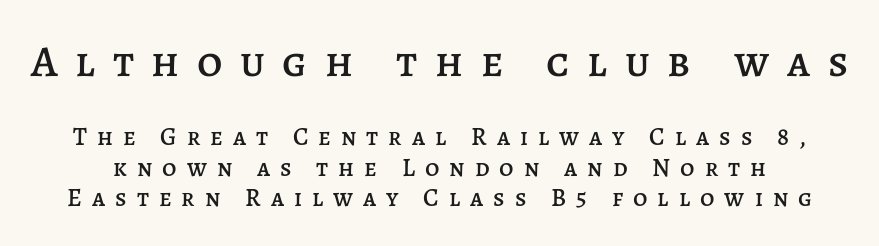
The image shows 44 px text type, upright; set line spacing 1.21x, unusually wide letter spacing (+0.4 em), not underlined; the first (top) block is 1.76x larger; low stroke contrast and a large x-height.
